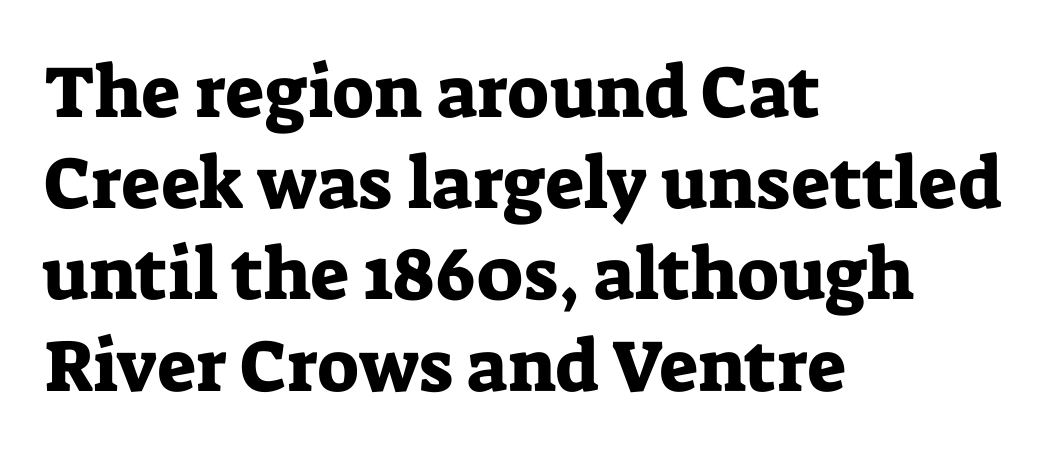
{"serif": "yes", "italic": "no", "width": "normal", "stroke_contrast": "low", "x_height": "medium", "monospaced": "no", "underline": "no", "align": "left", "line_spacing": "normal", "line_spacing_ratio": 1.25, "letter_spacing": "normal", "letter_spacing_em": 0.0, "glyph_px": 73}
